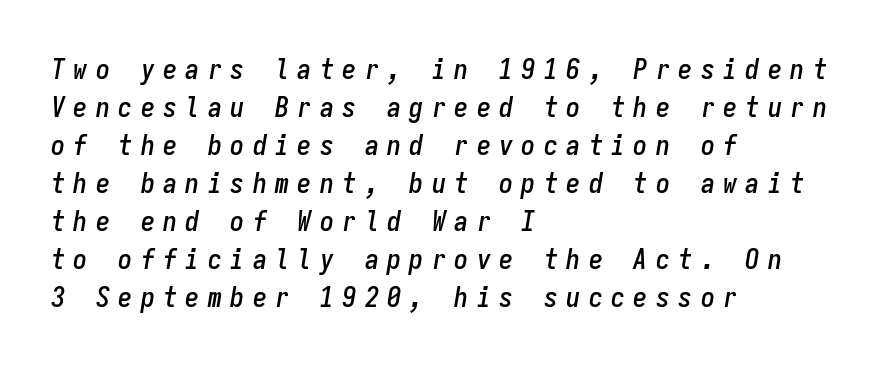
Q: Is the text italic (slanted)? A: Yes, it leans right by about 9 degrees.
Q: Is the text underlined? A: No.
Q: How is the paragraph aligned? A: Left-aligned.
Q: Is the spacing between letters normal or unusually wide? A: Unusually wide.
Q: Is the spacing between lines tight, normal or loose? A: Normal.
Q: Width (condensed, normal, or wide)? A: Condensed.
Q: Stroke contrast? A: Low.
Q: x-height? A: Medium.
Q: Monospaced? A: Yes.
